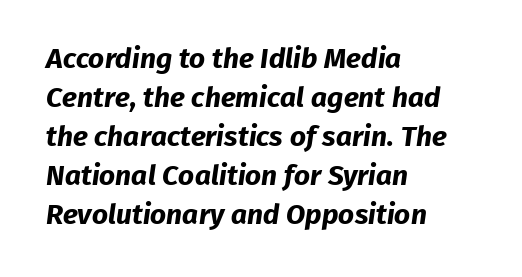
{"serif": "no", "bold": "yes", "weight": "bold", "width": "normal", "stroke_contrast": "low", "x_height": "medium", "monospaced": "no", "underline": "no", "align": "left", "line_spacing": "normal", "line_spacing_ratio": 1.39, "letter_spacing": "normal", "letter_spacing_em": 0.0, "glyph_px": 28}
